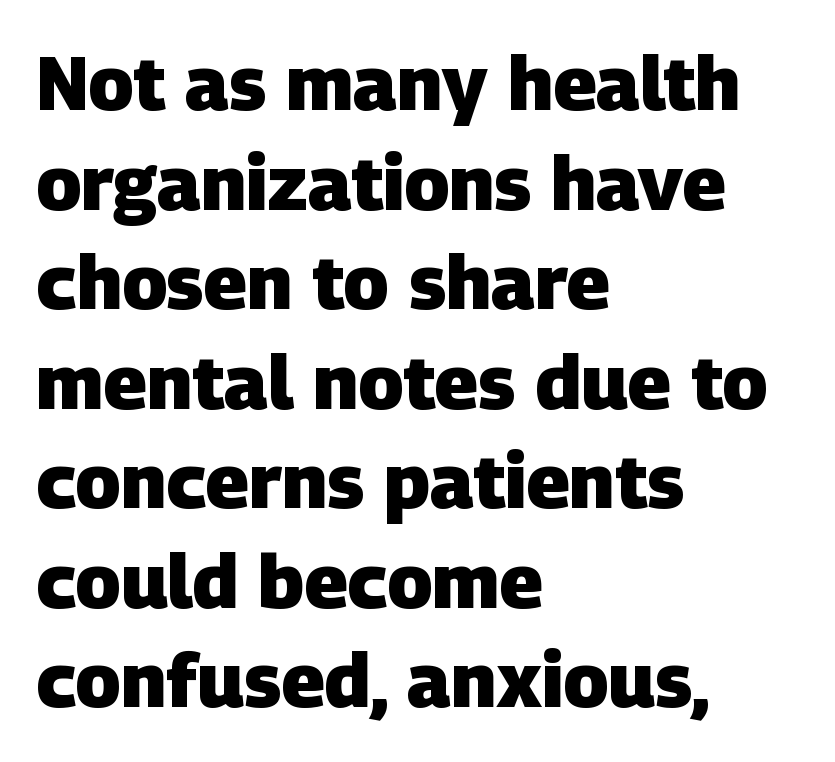
Q: Is the text bold? A: Yes.
Q: Is the typeface a serif or a sans-serif typeface? A: Sans-serif.
Q: Is the text underlined? A: No.
Q: How is the paragraph aligned? A: Left-aligned.
Q: Is the spacing between letters normal or unusually wide? A: Normal.
Q: Is the spacing between lines tight, normal or loose? A: Normal.
Q: Width (condensed, normal, or wide)? A: Normal.
Q: Stroke contrast? A: Low.
Q: x-height? A: Large.
Q: Monospaced? A: No.
